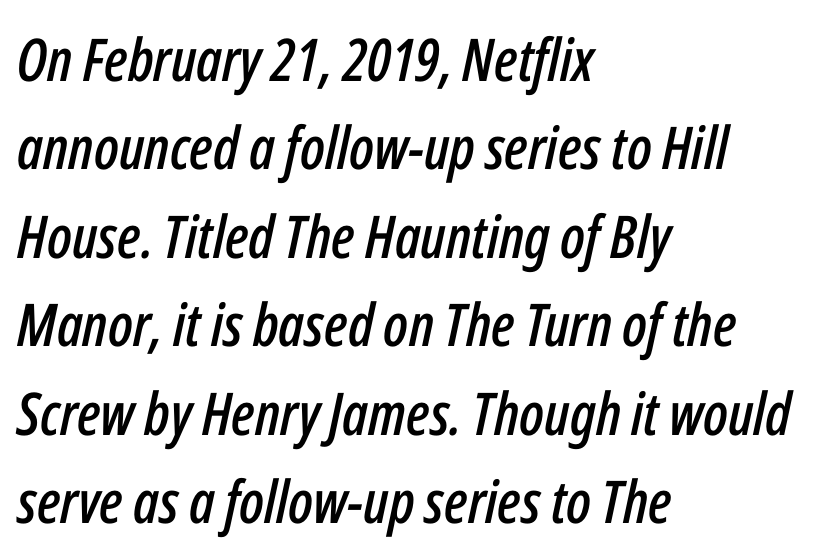
Q: Is the text italic (slanted)? A: Yes, it leans right by about 12 degrees.
Q: Is the text underlined? A: No.
Q: How is the paragraph aligned? A: Left-aligned.
Q: Is the spacing between letters normal or unusually wide? A: Normal.
Q: Is the spacing between lines tight, normal or loose? A: Normal.
Q: Width (condensed, normal, or wide)? A: Condensed.
Q: Stroke contrast? A: Low.
Q: x-height? A: Medium.
Q: Monospaced? A: No.
